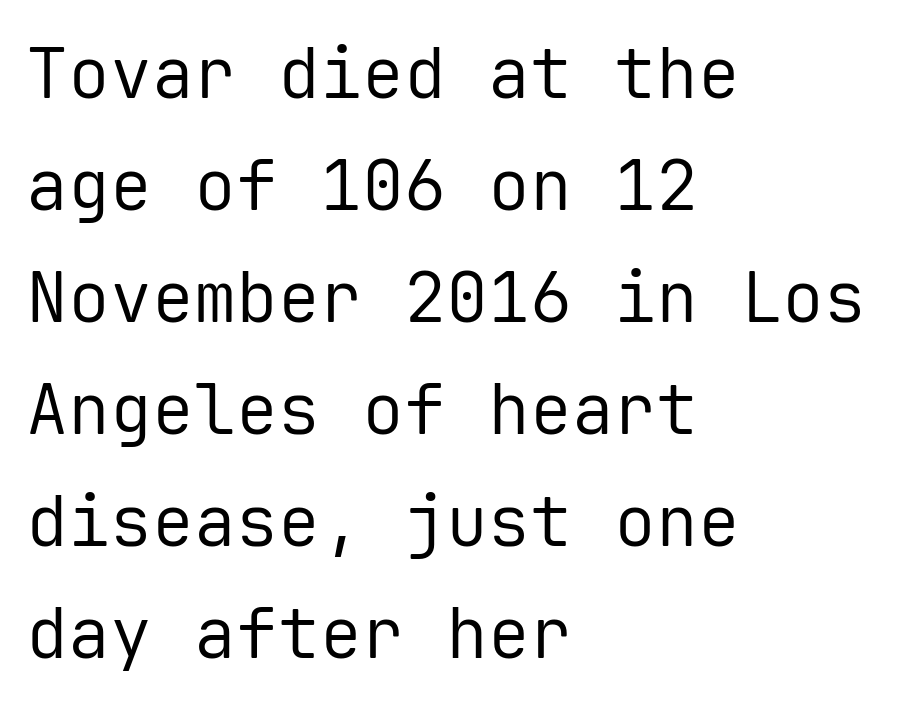
{"serif": "no", "italic": "no", "bold": "no", "weight": "regular", "width": "normal", "stroke_contrast": "low", "x_height": "medium", "monospaced": "yes", "underline": "no", "align": "left", "line_spacing": "normal", "line_spacing_ratio": 1.6, "letter_spacing": "normal", "letter_spacing_em": 0.0, "glyph_px": 70}
